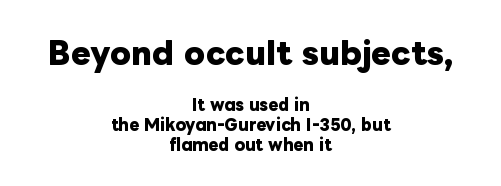
Q: Is the text bold? A: Yes.
Q: Is the text italic (slanted)? A: No, it is upright.
Q: Is the text underlined? A: No.
Q: How is the paragraph aligned? A: Centered.
Q: Is the spacing between letters normal or unusually wide? A: Normal.
Q: Is the spacing between lines tight, normal or loose? A: Normal.
Q: Which block of text is set in a larger size, the first (top) or the second (bottom)? A: The first (top) one.
Q: Width (condensed, normal, or wide)? A: Normal.
Q: Stroke contrast? A: Low.
Q: x-height? A: Medium.
Q: Monospaced? A: No.
